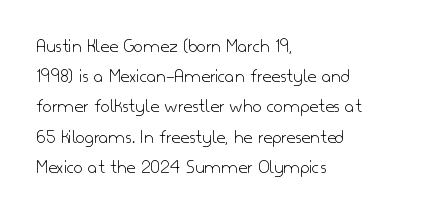
{"italic": "no", "bold": "no", "underline": "no", "align": "left", "line_spacing": "normal", "line_spacing_ratio": 1.51, "letter_spacing": "normal", "letter_spacing_em": 0.0, "glyph_px": 20}
